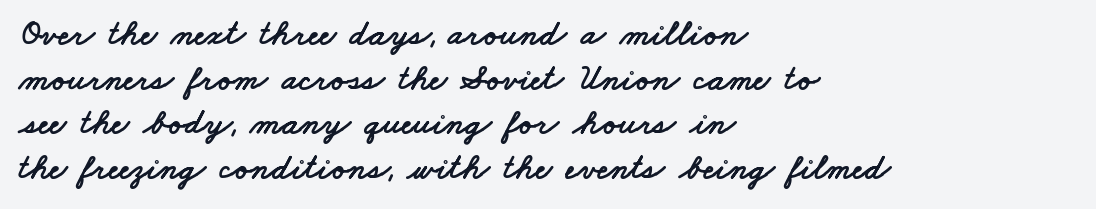
The image shows 36 px wide sans-serif type; set left-aligned, line spacing 1.24x, normal letter spacing, not underlined; low stroke contrast and a small x-height.
